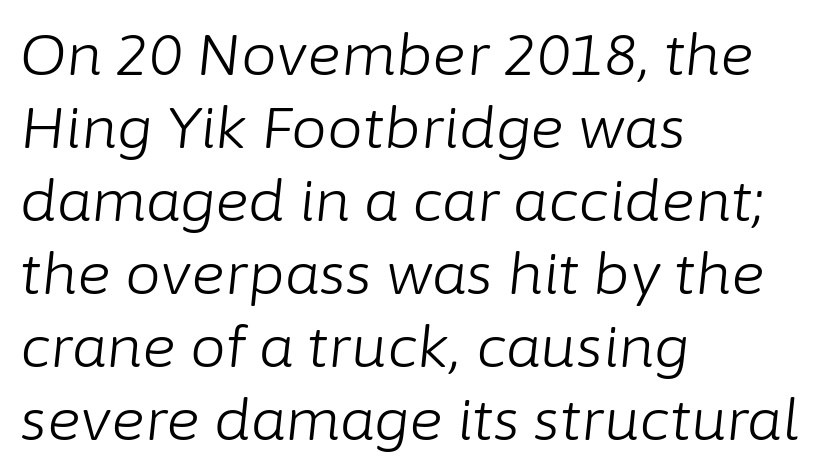
Q: Is the text bold? A: No.
Q: Is the text italic (slanted)? A: Yes, it leans right by about 6 degrees.
Q: Is the text underlined? A: No.
Q: How is the paragraph aligned? A: Left-aligned.
Q: Is the spacing between letters normal or unusually wide? A: Normal.
Q: Is the spacing between lines tight, normal or loose? A: Normal.
Q: Width (condensed, normal, or wide)? A: Normal.
Q: Stroke contrast? A: Low.
Q: x-height? A: Medium.
Q: Monospaced? A: No.
